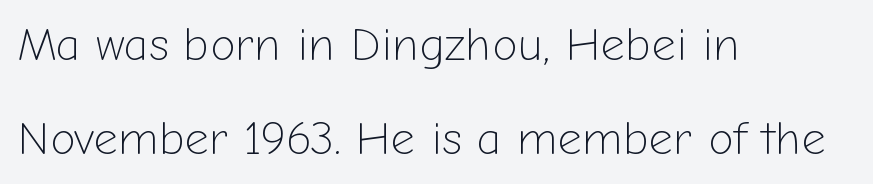
The image shows 47 px light sans-serif type, upright; set left-aligned, loose line spacing (2.01x), normal letter spacing, not underlined; low stroke contrast and a medium x-height.
